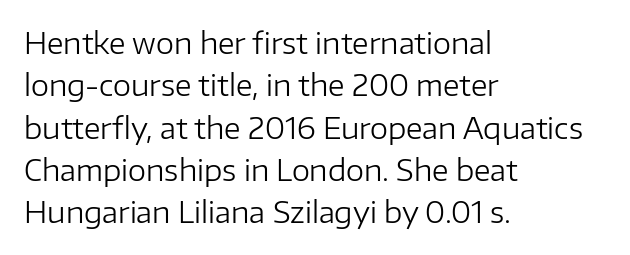
Q: Is the text bold? A: No.
Q: Is the text italic (slanted)? A: No, it is upright.
Q: Is the typeface a serif or a sans-serif typeface? A: Sans-serif.
Q: Is the text underlined? A: No.
Q: How is the paragraph aligned? A: Left-aligned.
Q: Is the spacing between letters normal or unusually wide? A: Normal.
Q: Is the spacing between lines tight, normal or loose? A: Normal.
Q: Width (condensed, normal, or wide)? A: Normal.
Q: Stroke contrast? A: Low.
Q: x-height? A: Medium.
Q: Monospaced? A: No.
